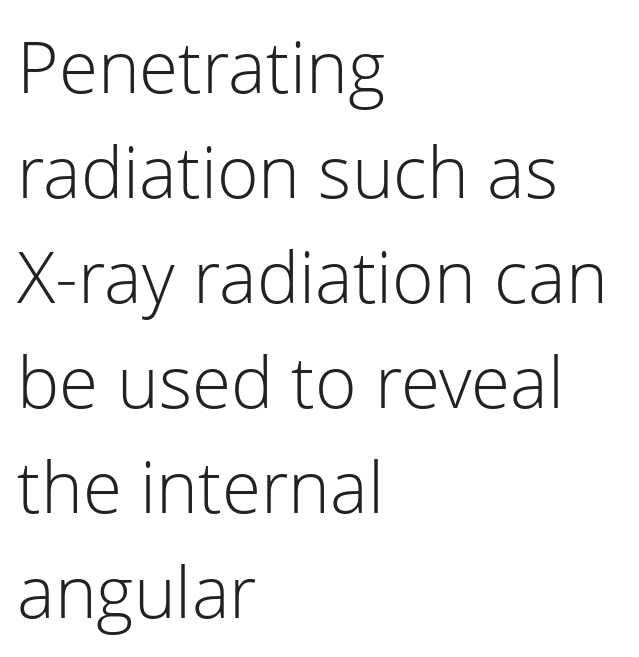
Vertical spacing — default. If you drew a line through each stem, it would be perfectly vertical. The face used here is rendered with its standard letterfit. The letters look calm and open, with moderate or lighter stems. Does the copy run flush right? No — it runs flush left.
